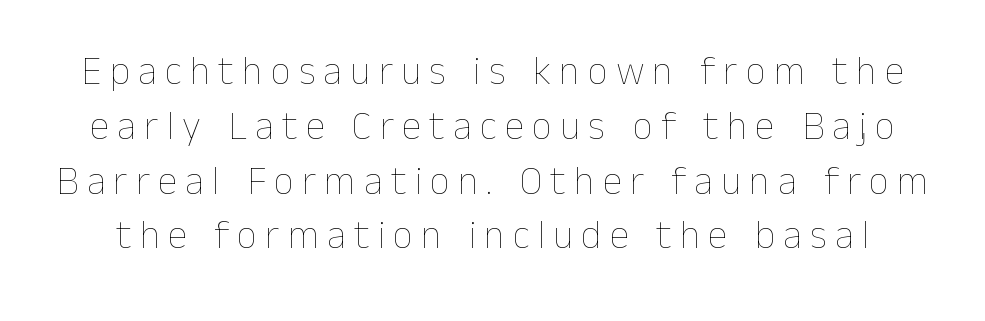
Vertical strokes here are truly vertical. What stands out about the letter spacing? Its width — letters are far apart. Regarding leading, the lines here are spaced in the standard way. The passage shown is typed in a proportional face where columns would drift.
